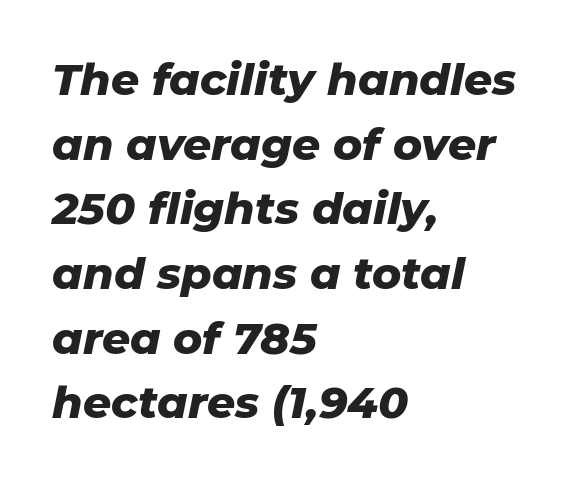
Q: Is the text bold? A: Yes.
Q: Is the text italic (slanted)? A: Yes, it leans right by about 11 degrees.
Q: Is the text underlined? A: No.
Q: How is the paragraph aligned? A: Left-aligned.
Q: Is the spacing between letters normal or unusually wide? A: Normal.
Q: Is the spacing between lines tight, normal or loose? A: Normal.
Q: Width (condensed, normal, or wide)? A: Normal.
Q: Stroke contrast? A: Low.
Q: x-height? A: Medium.
Q: Monospaced? A: No.
